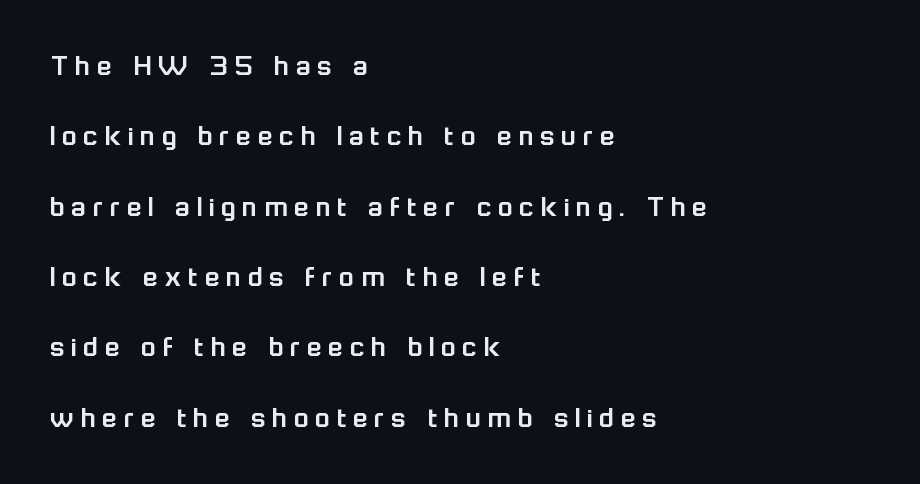
{"serif": "no", "italic": "no", "width": "normal", "stroke_contrast": "low", "x_height": "medium", "monospaced": "no", "underline": "no", "align": "left", "line_spacing": "loose", "line_spacing_ratio": 2.27, "letter_spacing": "wide", "letter_spacing_em": 0.21, "glyph_px": 31}
